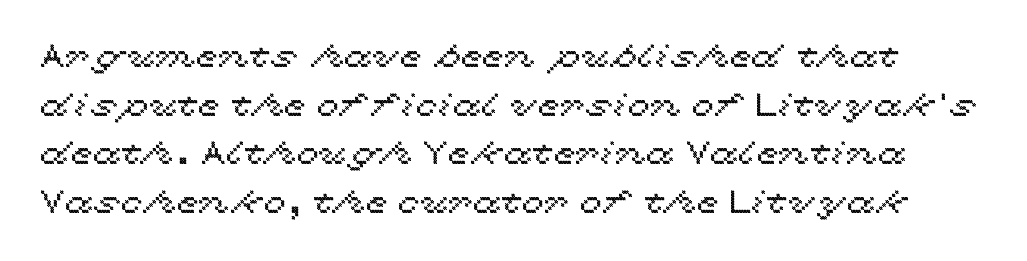
Q: Is the text italic (slanted)? A: Yes.
Q: Is the text underlined? A: No.
Q: Is the spacing between letters normal or unusually wide? A: Normal.
Q: Is the spacing between lines tight, normal or loose? A: Normal.
Q: Width (condensed, normal, or wide)? A: Wide.
Q: x-height? A: Medium.
Q: Monospaced? A: No.
